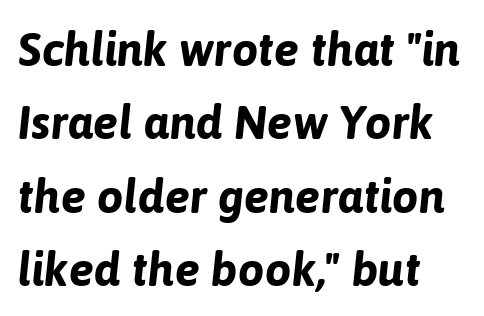
{"italic": "yes", "lean": "right", "slant_degrees": 6, "bold": "yes", "weight": "bold", "width": "normal", "stroke_contrast": "low", "x_height": "medium", "monospaced": "no", "underline": "no", "align": "left", "line_spacing": "normal", "line_spacing_ratio": 1.56, "letter_spacing": "normal", "letter_spacing_em": 0.0, "glyph_px": 47}
